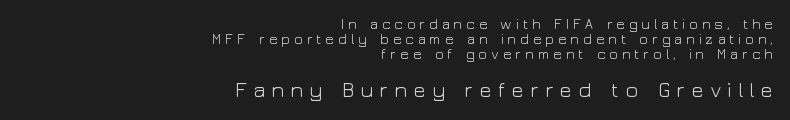
The image shows 21 px text type, upright; set right-aligned, tight line spacing (1.08x), unusually wide letter spacing (+0.27 em), not underlined; the second (bottom) block is 1.5x larger.
